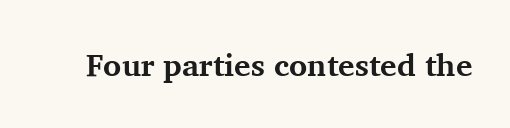
This rendering employs a face with finishing strokes, i.e., a serif. You could not count columns in this text — the font is proportionally spaced. Characters follow at the spacing the type designer built in. Descenders hang freely into open space. A full-strength bold gives these letters their thick strokes. A roman cut, with each character standing at attention.
